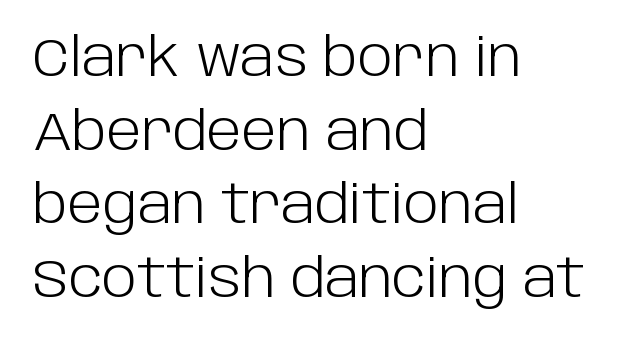
Q: Is the text bold? A: No.
Q: Is the text italic (slanted)? A: No, it is upright.
Q: Is the typeface a serif or a sans-serif typeface? A: Sans-serif.
Q: Is the text underlined? A: No.
Q: How is the paragraph aligned? A: Left-aligned.
Q: Is the spacing between letters normal or unusually wide? A: Normal.
Q: Is the spacing between lines tight, normal or loose? A: Normal.
Q: Width (condensed, normal, or wide)? A: Normal.
Q: Stroke contrast? A: Low.
Q: x-height? A: Large.
Q: Monospaced? A: No.
